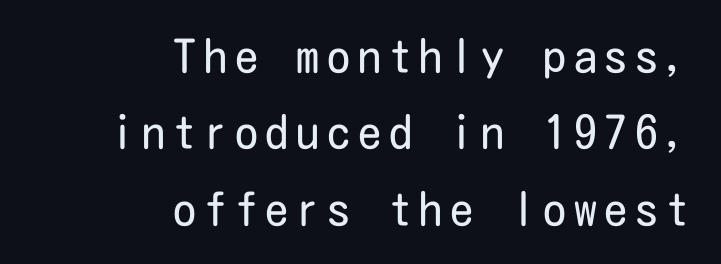
Q: Is the text bold? A: No.
Q: Is the text italic (slanted)? A: No, it is upright.
Q: Is the typeface a serif or a sans-serif typeface? A: Sans-serif.
Q: Is the text underlined? A: No.
Q: How is the paragraph aligned? A: Right-aligned.
Q: Is the spacing between lines tight, normal or loose? A: Normal.
Q: Width (condensed, normal, or wide)? A: Condensed.
Q: Stroke contrast? A: Low.
Q: x-height? A: Medium.
